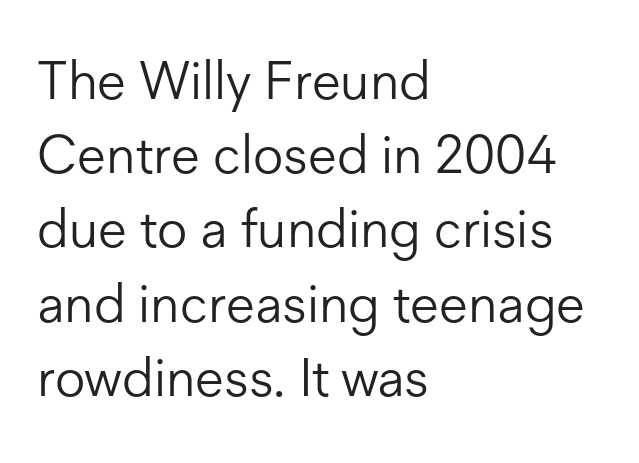
The image shows 53 px light sans-serif type, upright; set left-aligned, normal line spacing (1.4x), normal letter spacing, not underlined; low stroke contrast and a medium x-height.
